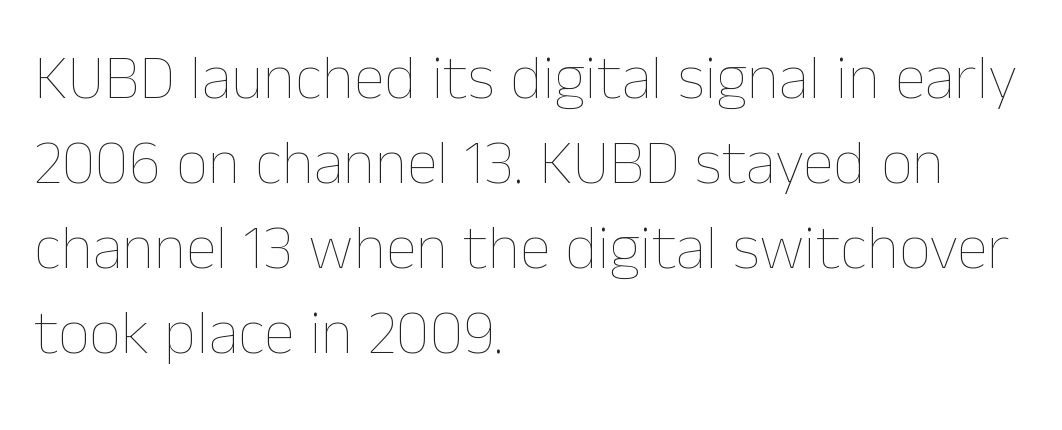
Q: Is the text bold? A: No.
Q: Is the text italic (slanted)? A: No, it is upright.
Q: Is the text underlined? A: No.
Q: How is the paragraph aligned? A: Left-aligned.
Q: Is the spacing between letters normal or unusually wide? A: Normal.
Q: Is the spacing between lines tight, normal or loose? A: Normal.
Q: Width (condensed, normal, or wide)? A: Normal.
Q: Stroke contrast? A: Low.
Q: x-height? A: Medium.
Q: Monospaced? A: No.
